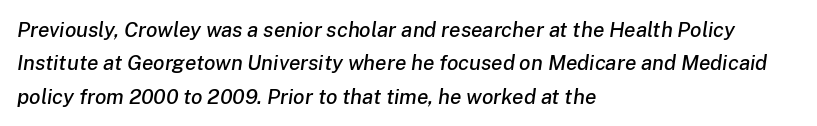
Q: Is the text italic (slanted)? A: Yes, it leans right by about 8 degrees.
Q: Is the text underlined? A: No.
Q: How is the paragraph aligned? A: Left-aligned.
Q: Is the spacing between letters normal or unusually wide? A: Normal.
Q: Is the spacing between lines tight, normal or loose? A: Normal.
